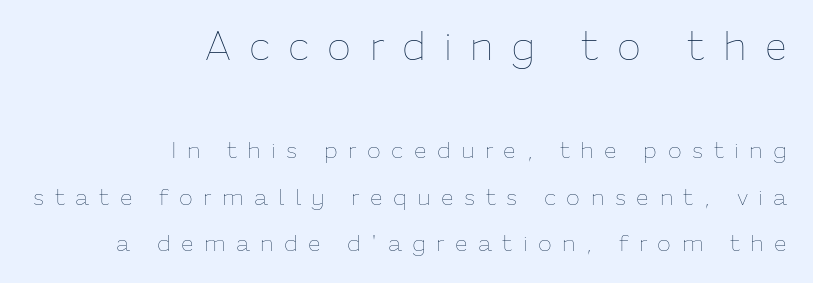
{"italic": "no", "bold": "no", "weight": "thin", "width": "normal", "stroke_contrast": "low", "x_height": "medium", "monospaced": "no", "underline": "no", "align": "right", "line_spacing": "loose", "line_spacing_ratio": 2.01, "letter_spacing": "wide", "letter_spacing_em": 0.45, "larger_block": "first", "size_ratio": 1.74, "glyph_px": 40}
